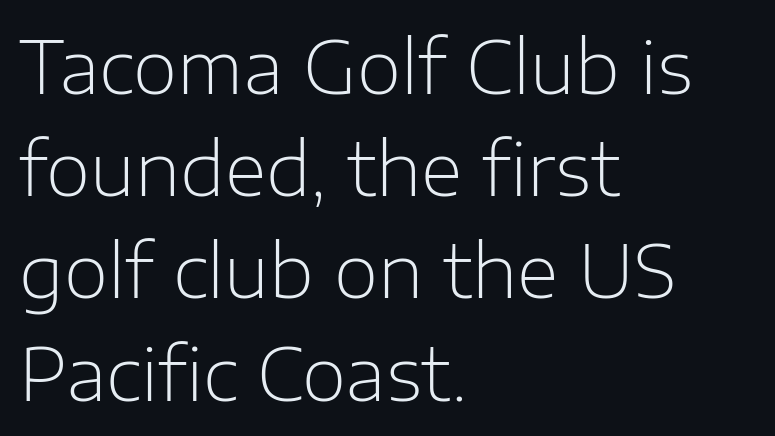
Nobody touched the tracking dial on this one. Weight class: somewhere from thin through regular. Vertical spacing — default. The letters stand upright; this is a roman face.
